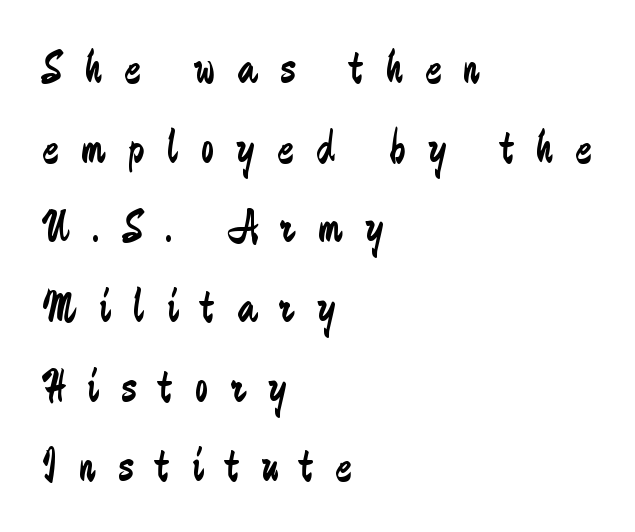
The image shows 48 px regular-weight, condensed sans-serif type; set left-aligned, normal line spacing (1.66x), unusually wide letter spacing (+0.47 em), not underlined; low stroke contrast and a medium x-height.
